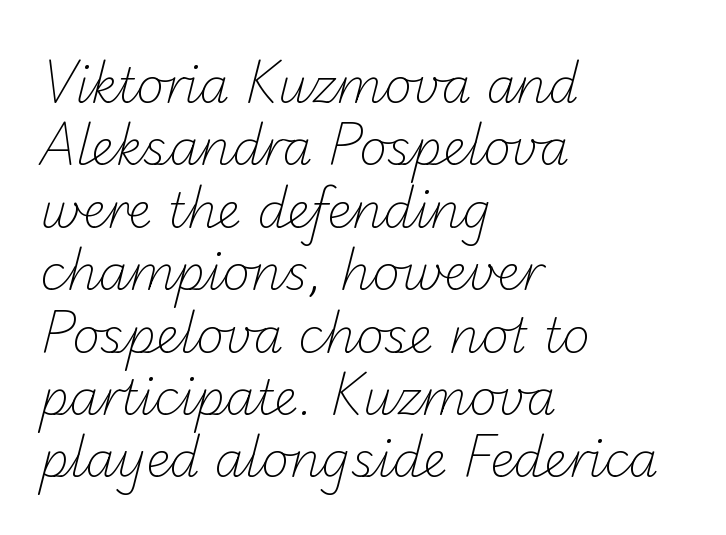
{"serif": "no", "bold": "no", "weight": "light", "width": "normal", "stroke_contrast": "low", "x_height": "small", "monospaced": "no", "underline": "no", "align": "left", "line_spacing": "normal", "line_spacing_ratio": 1.3, "letter_spacing": "normal", "letter_spacing_em": 0.0, "glyph_px": 48}
